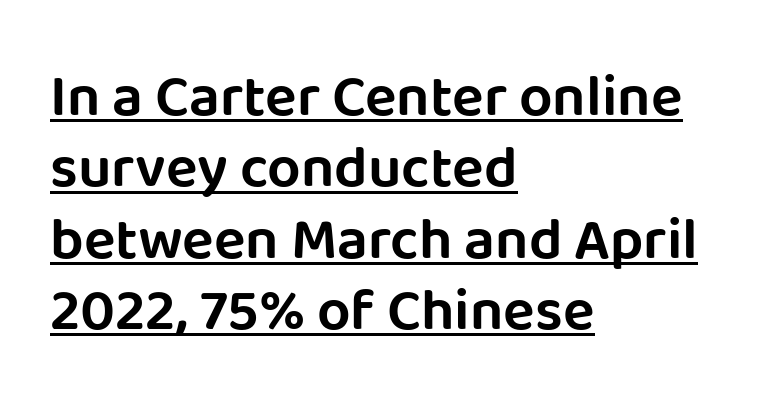
Every row of glyphs begins at an identical x-position on the left. The gaps between neighbouring characters are ordinary and unremarkable. Varying glyph widths throughout — classic text-font behaviour. Quick note: underline on. These lines were composed using upright roman letters.
